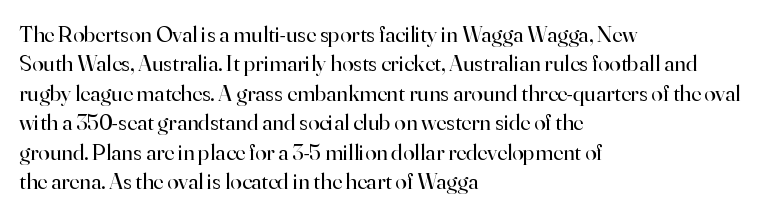
{"italic": "no", "bold": "no", "underline": "no", "align": "left", "line_spacing": "normal", "line_spacing_ratio": 1.28, "letter_spacing": "normal", "letter_spacing_em": 0.0, "glyph_px": 23}
